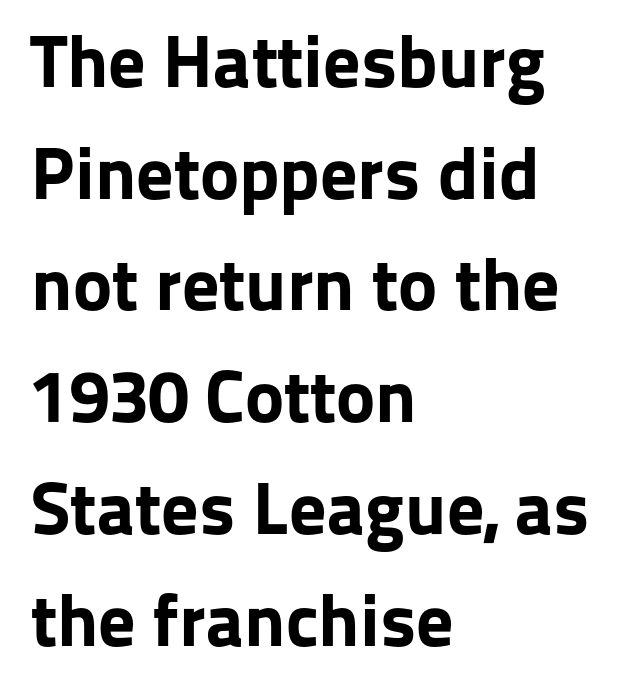
Q: Is the text bold? A: Yes.
Q: Is the text italic (slanted)? A: No, it is upright.
Q: Is the typeface a serif or a sans-serif typeface? A: Sans-serif.
Q: Is the text underlined? A: No.
Q: How is the paragraph aligned? A: Left-aligned.
Q: Is the spacing between letters normal or unusually wide? A: Normal.
Q: Is the spacing between lines tight, normal or loose? A: Normal.
Q: Width (condensed, normal, or wide)? A: Normal.
Q: Stroke contrast? A: Low.
Q: x-height? A: Medium.
Q: Monospaced? A: No.
